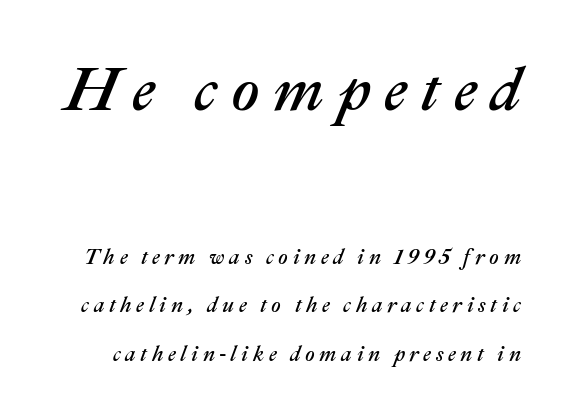
Q: Is the text italic (slanted)? A: Yes, it leans right by about 22 degrees.
Q: Is the text underlined? A: No.
Q: Is the spacing between letters normal or unusually wide? A: Unusually wide.
Q: Is the spacing between lines tight, normal or loose? A: Loose.
Q: Which block of text is set in a larger size, the first (top) or the second (bottom)? A: The first (top) one.
Q: Width (condensed, normal, or wide)? A: Normal.
Q: Stroke contrast? A: Medium.
Q: x-height? A: Medium.
Q: Monospaced? A: No.
